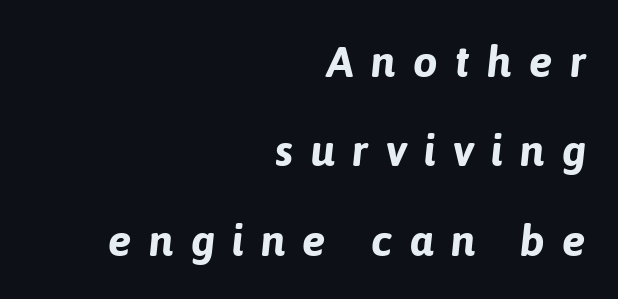
{"italic": "yes", "lean": "right", "slant_degrees": 6, "bold": "yes", "weight": "bold", "width": "normal", "stroke_contrast": "low", "x_height": "medium", "monospaced": "no", "underline": "no", "align": "right", "line_spacing": "loose", "line_spacing_ratio": 2.03, "letter_spacing": "wide", "letter_spacing_em": 0.39, "glyph_px": 44}
